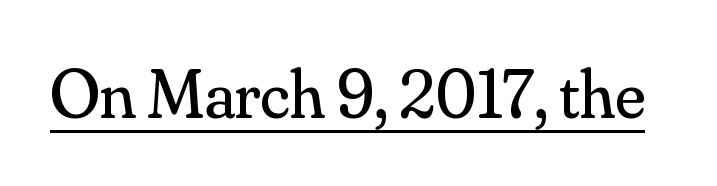
Q: Is the text bold? A: No.
Q: Is the text italic (slanted)? A: No, it is upright.
Q: Is the typeface a serif or a sans-serif typeface? A: Serif.
Q: Is the text underlined? A: Yes.
Q: Is the spacing between letters normal or unusually wide? A: Normal.
Q: Width (condensed, normal, or wide)? A: Normal.
Q: Stroke contrast? A: Medium.
Q: x-height? A: Small.
Q: Monospaced? A: No.
